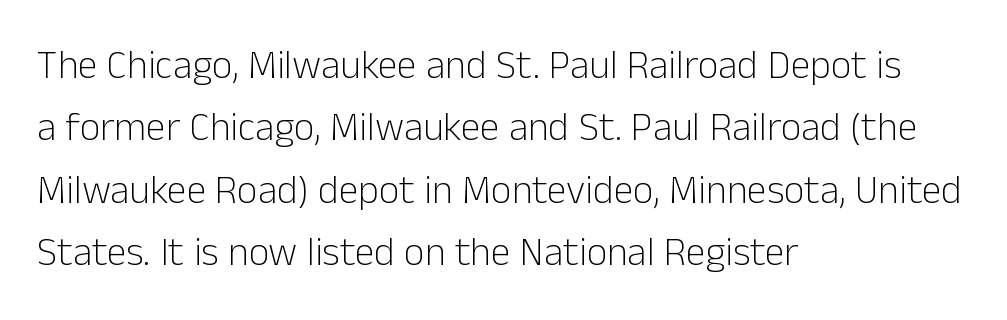
Q: Is the text bold? A: No.
Q: Is the text italic (slanted)? A: No, it is upright.
Q: Is the typeface a serif or a sans-serif typeface? A: Sans-serif.
Q: Is the text underlined? A: No.
Q: How is the paragraph aligned? A: Left-aligned.
Q: Is the spacing between letters normal or unusually wide? A: Normal.
Q: Is the spacing between lines tight, normal or loose? A: Normal.
Q: Width (condensed, normal, or wide)? A: Normal.
Q: Stroke contrast? A: Low.
Q: x-height? A: Medium.
Q: Monospaced? A: No.
